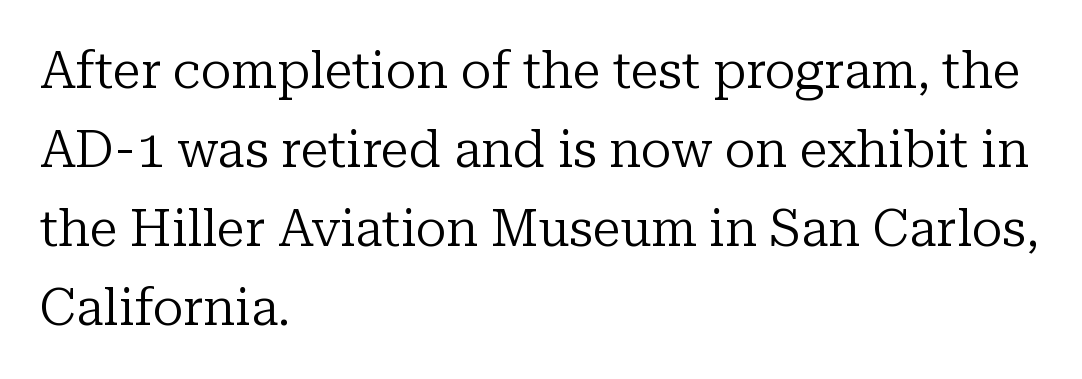
The image shows 51 px regular-weight serif type, upright; set left-aligned, normal line spacing (1.55x), normal letter spacing, not underlined; low stroke contrast and a medium x-height.
